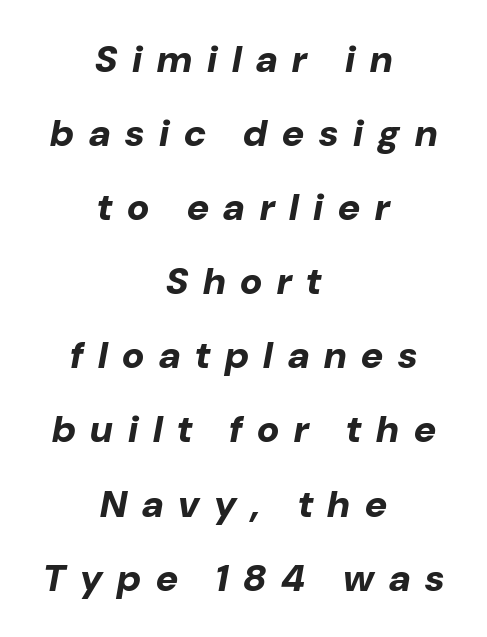
The image shows 38 px bold type, italic (leaning right); set centered, loose line spacing (1.95x), unusually wide letter spacing (+0.39 em), not underlined; low stroke contrast and a medium x-height.
